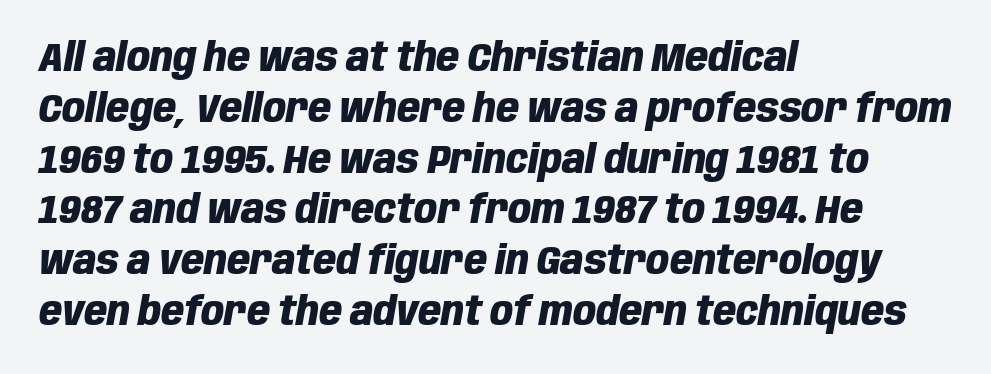
Q: Is the text bold? A: Yes.
Q: Is the text italic (slanted)? A: Yes, it leans right by about 10 degrees.
Q: Is the text underlined? A: No.
Q: How is the paragraph aligned? A: Left-aligned.
Q: Is the spacing between letters normal or unusually wide? A: Normal.
Q: Is the spacing between lines tight, normal or loose? A: Normal.
Q: Width (condensed, normal, or wide)? A: Condensed.
Q: Stroke contrast? A: Low.
Q: x-height? A: Large.
Q: Monospaced? A: No.
